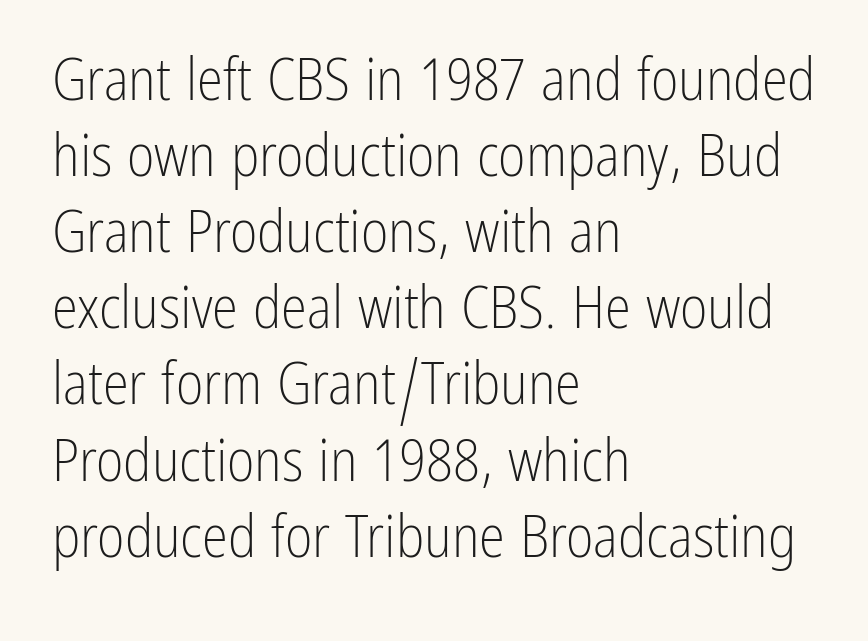
Q: Is the text bold? A: No.
Q: Is the text italic (slanted)? A: No, it is upright.
Q: Is the typeface a serif or a sans-serif typeface? A: Sans-serif.
Q: Is the text underlined? A: No.
Q: How is the paragraph aligned? A: Left-aligned.
Q: Is the spacing between letters normal or unusually wide? A: Normal.
Q: Is the spacing between lines tight, normal or loose? A: Normal.
Q: Width (condensed, normal, or wide)? A: Condensed.
Q: Stroke contrast? A: Low.
Q: x-height? A: Medium.
Q: Monospaced? A: No.
